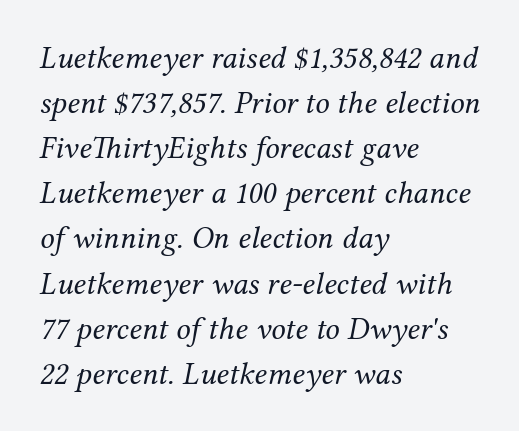
Q: Is the text bold? A: No.
Q: Is the text italic (slanted)? A: Yes, it leans right by about 12 degrees.
Q: Is the typeface a serif or a sans-serif typeface? A: Serif.
Q: Is the text underlined? A: No.
Q: How is the paragraph aligned? A: Left-aligned.
Q: Is the spacing between letters normal or unusually wide? A: Normal.
Q: Is the spacing between lines tight, normal or loose? A: Normal.
Q: Width (condensed, normal, or wide)? A: Normal.
Q: Stroke contrast? A: Medium.
Q: x-height? A: Medium.
Q: Monospaced? A: No.
